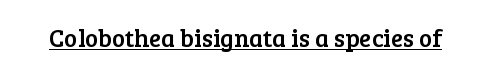
The image shows 25 px text type, upright; set normal letter spacing, underlined.
